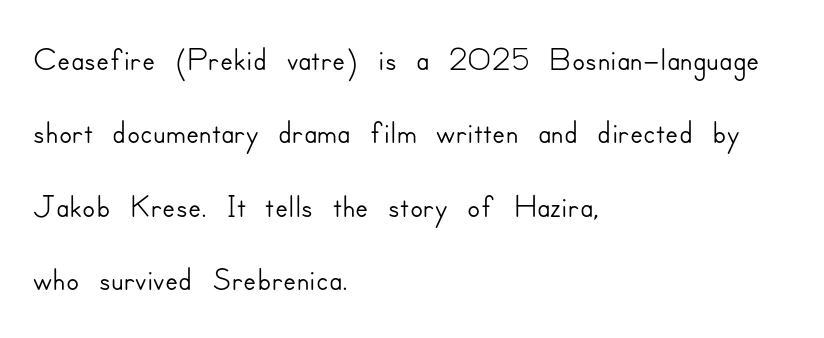
Q: Is the text italic (slanted)? A: No, it is upright.
Q: Is the typeface a serif or a sans-serif typeface? A: Sans-serif.
Q: Is the text underlined? A: No.
Q: How is the paragraph aligned? A: Left-aligned.
Q: Is the spacing between letters normal or unusually wide? A: Normal.
Q: Is the spacing between lines tight, normal or loose? A: Normal.
Q: Width (condensed, normal, or wide)? A: Normal.
Q: Stroke contrast? A: Low.
Q: x-height? A: Small.
Q: Monospaced? A: No.
